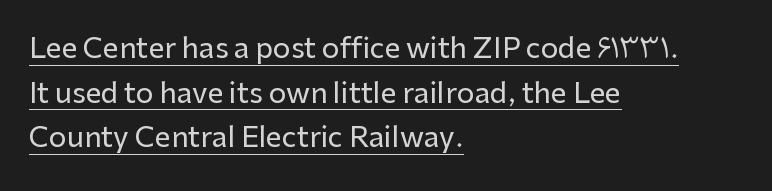
Unlike italic type, these characters show no tilt at all. Standard letterfit; no display-style spreading of the glyphs. Do the characters align in a grid? No, the font is proportional. The characters display no serif detailing; their extremities are plain.
